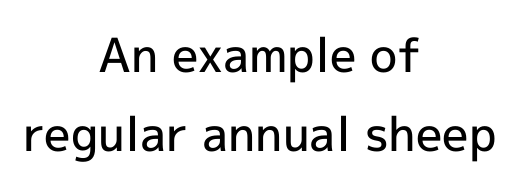
Each line is balanced around a shared central axis. The lines sit at an ordinary, default distance from one another. The type family on display is of the sans-serif kind. The face used here is proportionally spaced, like ordinary book or web type. The typography opts for an upright posture over an oblique one. Descenders are the only things crossing below the line.
